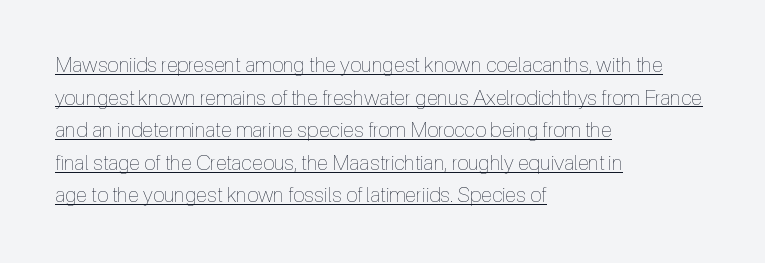
Q: Is the text bold? A: No.
Q: Is the text italic (slanted)? A: No, it is upright.
Q: Is the text underlined? A: Yes.
Q: How is the paragraph aligned? A: Left-aligned.
Q: Is the spacing between letters normal or unusually wide? A: Normal.
Q: Is the spacing between lines tight, normal or loose? A: Normal.
